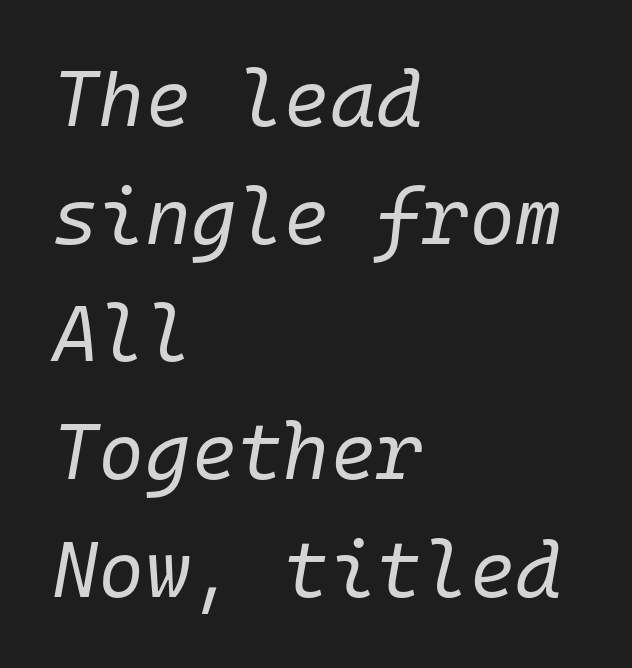
Stroke thickness stays within the range of a standard reading face or lighter. Between one letter and the next there's only the usual sliver of space. Plain, unruled lines of type. Leading matches the norm, producing a regular column.
